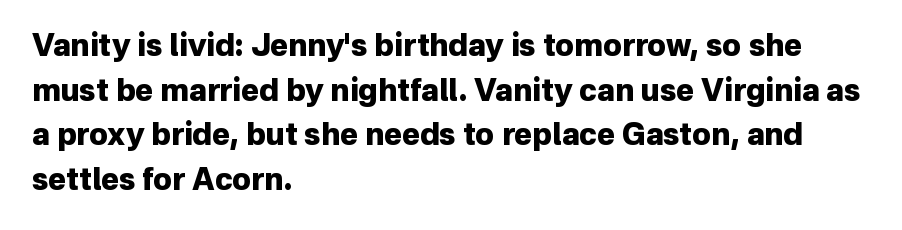
{"serif": "no", "italic": "no", "bold": "yes", "weight": "heavy", "width": "normal", "stroke_contrast": "low", "x_height": "medium", "monospaced": "no", "underline": "no", "align": "left", "line_spacing": "normal", "line_spacing_ratio": 1.49, "letter_spacing": "normal", "letter_spacing_em": 0.0, "glyph_px": 30}
